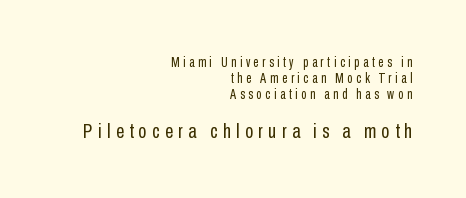
Q: Is the text bold? A: No.
Q: Is the text italic (slanted)? A: No, it is upright.
Q: Is the text underlined? A: No.
Q: How is the paragraph aligned? A: Right-aligned.
Q: Is the spacing between letters normal or unusually wide? A: Unusually wide.
Q: Is the spacing between lines tight, normal or loose? A: Tight.
Q: Which block of text is set in a larger size, the first (top) or the second (bottom)? A: The second (bottom) one.
